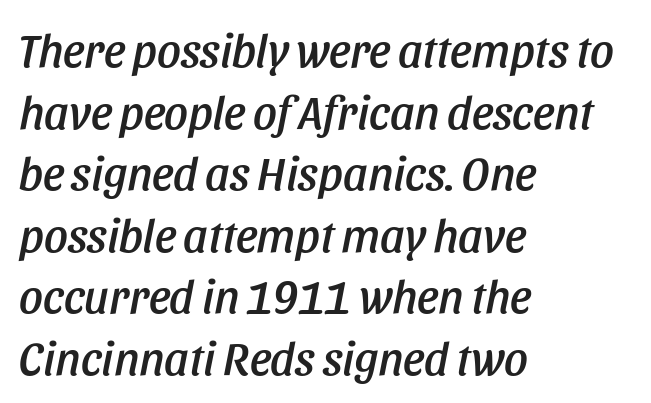
The image shows 47 px condensed type, italic (leaning right); set left-aligned, normal line spacing (1.31x), normal letter spacing, not underlined; low stroke contrast and a large x-height.
